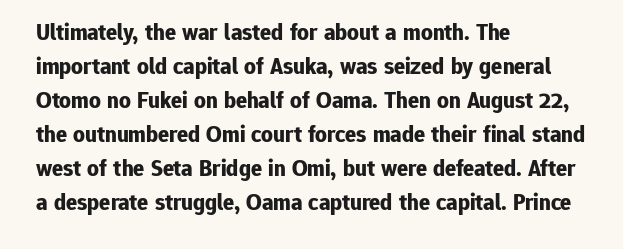
{"italic": "no", "bold": "yes", "underline": "no", "align": "left", "line_spacing": "normal", "line_spacing_ratio": 1.48, "letter_spacing": "normal", "letter_spacing_em": 0.0, "glyph_px": 23}
